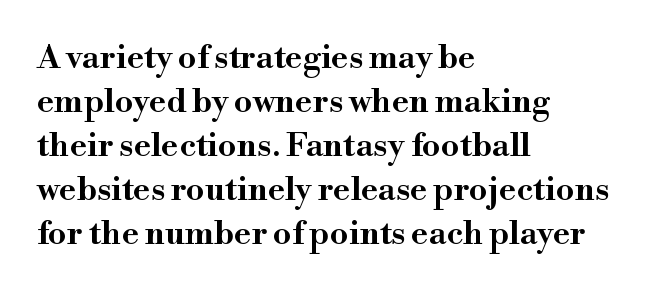
Q: Is the text italic (slanted)? A: No, it is upright.
Q: Is the typeface a serif or a sans-serif typeface? A: Serif.
Q: Is the text underlined? A: No.
Q: How is the paragraph aligned? A: Left-aligned.
Q: Is the spacing between letters normal or unusually wide? A: Normal.
Q: Is the spacing between lines tight, normal or loose? A: Normal.
Q: Width (condensed, normal, or wide)? A: Wide.
Q: Stroke contrast? A: High.
Q: x-height? A: Small.
Q: Monospaced? A: No.
